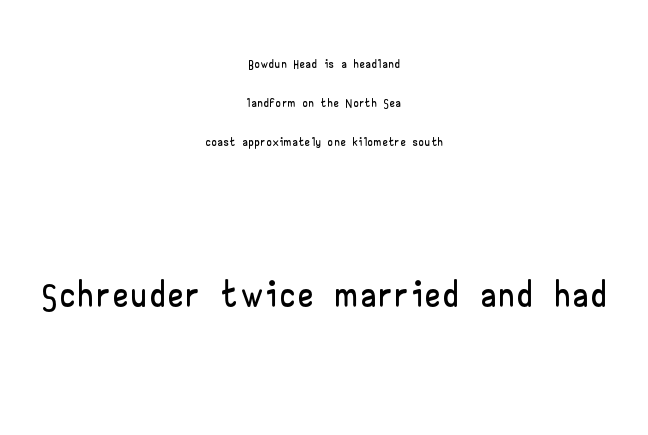
Q: Is the text italic (slanted)? A: No, it is upright.
Q: Is the typeface a serif or a sans-serif typeface? A: Sans-serif.
Q: Is the text underlined? A: No.
Q: How is the paragraph aligned? A: Centered.
Q: Is the spacing between lines tight, normal or loose? A: Loose.
Q: Which block of text is set in a larger size, the first (top) or the second (bottom)? A: The second (bottom) one.
Q: Width (condensed, normal, or wide)? A: Wide.
Q: Stroke contrast? A: Low.
Q: x-height? A: Small.
Q: Monospaced? A: No.
